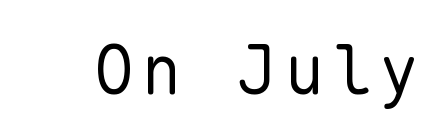
{"serif": "no", "italic": "no", "bold": "no", "weight": "regular", "width": "normal", "stroke_contrast": "low", "x_height": "medium", "monospaced": "yes", "underline": "no", "glyph_px": 68}
